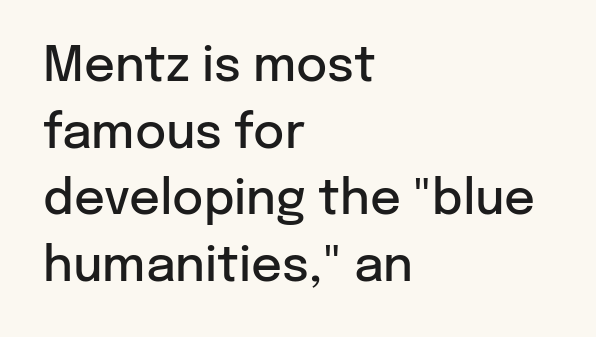
{"serif": "no", "italic": "no", "bold": "semi", "weight": "semibold", "width": "normal", "stroke_contrast": "low", "x_height": "medium", "monospaced": "no", "underline": "no", "align": "left", "line_spacing": "normal", "line_spacing_ratio": 1.39, "letter_spacing": "normal", "letter_spacing_em": 0.0, "glyph_px": 48}
